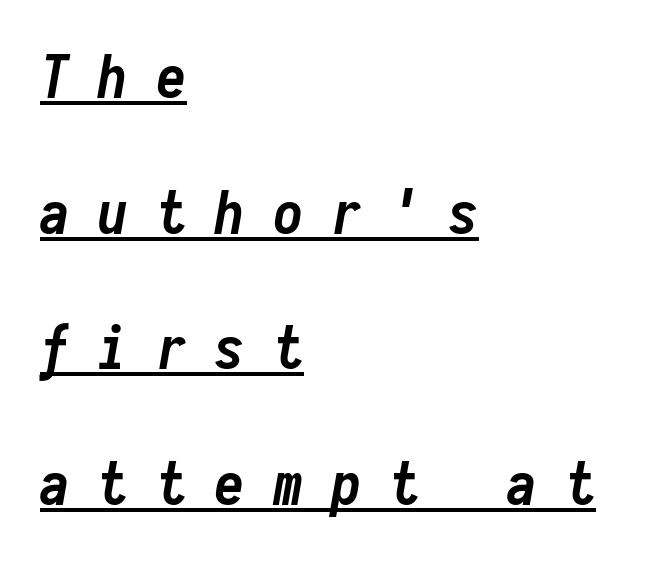
{"italic": "yes", "lean": "right", "slant_degrees": 10, "bold": "yes", "weight": "semibold", "width": "condensed", "stroke_contrast": "low", "x_height": "medium", "monospaced": "yes", "underline": "yes", "align": "left", "line_spacing": "loose", "line_spacing_ratio": 2.3, "letter_spacing": "wide", "letter_spacing_em": 0.49, "glyph_px": 59}
